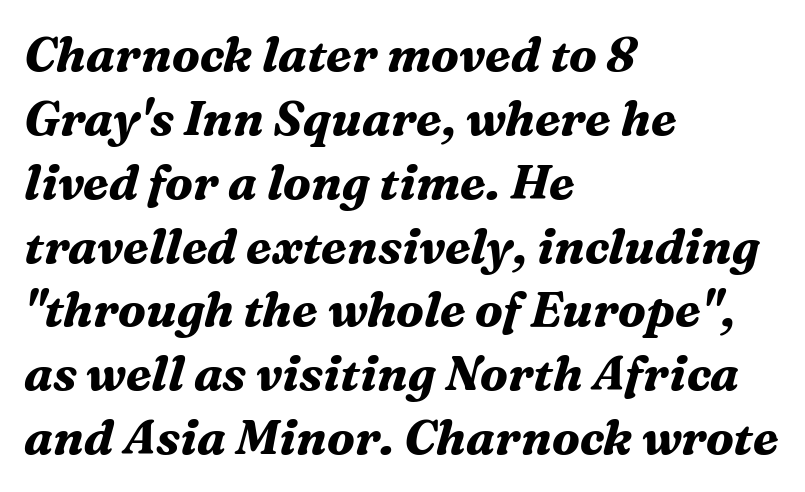
The text block is weighted toward the left margin, trailing off unevenly rightward. This sample uses plain, unmodified letter spacing. The gap between lines stays unmarked. The strokes are fattened all the way to bold. Vertical spacing — default. You could not count columns in this text — the font is proportionally spaced.
